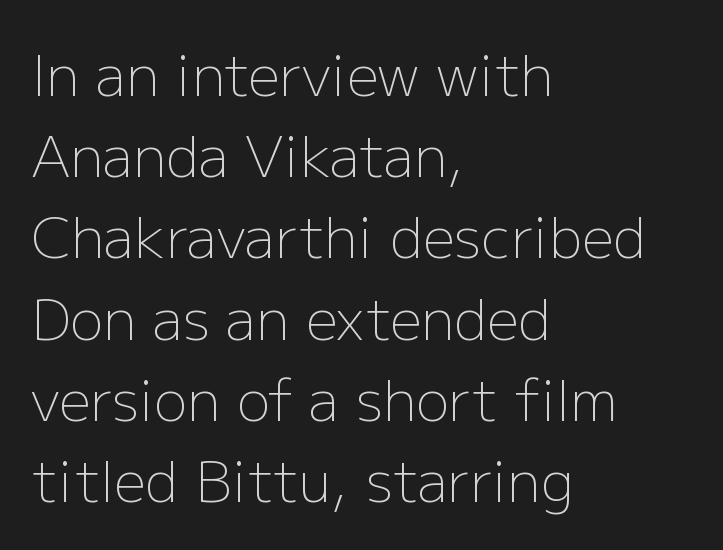
{"serif": "no", "italic": "no", "bold": "no", "weight": "light", "width": "normal", "stroke_contrast": "low", "x_height": "medium", "monospaced": "no", "underline": "no", "align": "left", "line_spacing": "normal", "line_spacing_ratio": 1.45, "letter_spacing": "normal", "letter_spacing_em": 0.0, "glyph_px": 56}
